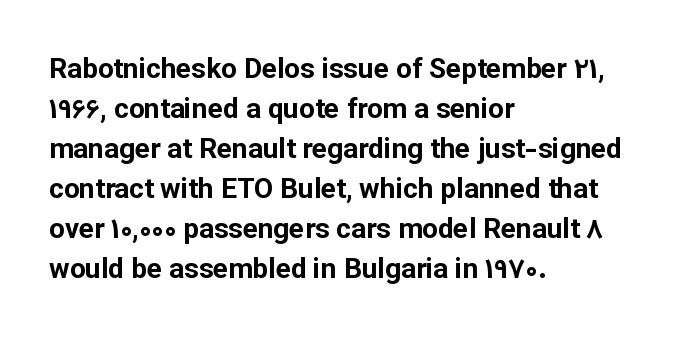
{"serif": "no", "italic": "no", "bold": "yes", "weight": "bold", "width": "normal", "stroke_contrast": "low", "x_height": "medium", "monospaced": "no", "underline": "no", "align": "left", "line_spacing": "normal", "line_spacing_ratio": 1.43, "letter_spacing": "normal", "letter_spacing_em": 0.0, "glyph_px": 28}
